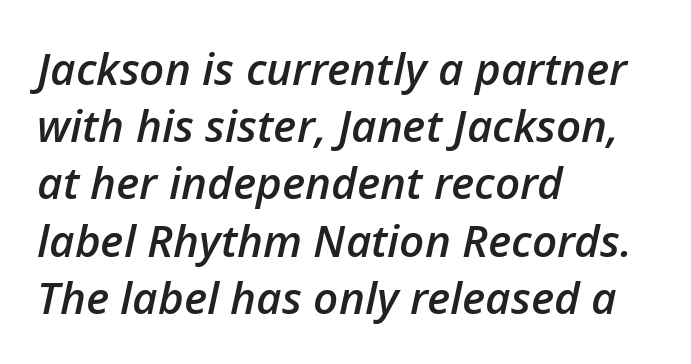
Q: Is the text bold? A: Semi-bold.
Q: Is the text italic (slanted)? A: Yes, it leans right by about 12 degrees.
Q: Is the text underlined? A: No.
Q: How is the paragraph aligned? A: Left-aligned.
Q: Is the spacing between letters normal or unusually wide? A: Normal.
Q: Is the spacing between lines tight, normal or loose? A: Normal.
Q: Width (condensed, normal, or wide)? A: Normal.
Q: Stroke contrast? A: Low.
Q: x-height? A: Medium.
Q: Monospaced? A: No.
